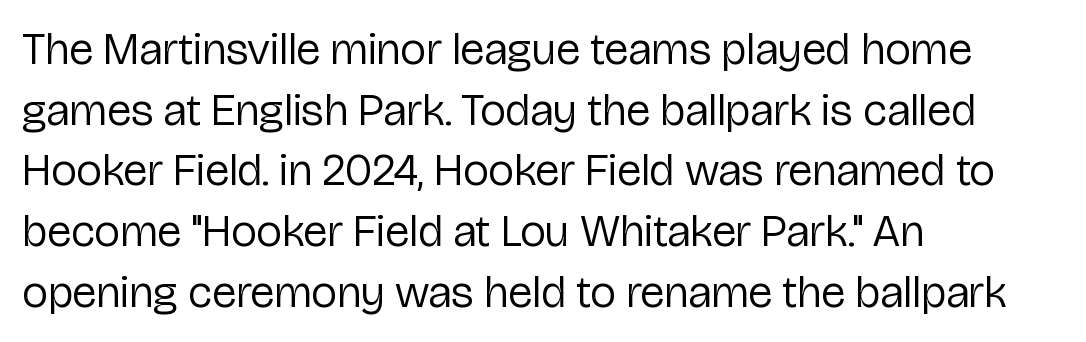
The image shows 45 px regular-weight sans-serif type, upright; set left-aligned, normal line spacing (1.35x), normal letter spacing, not underlined; low stroke contrast and a medium x-height.
